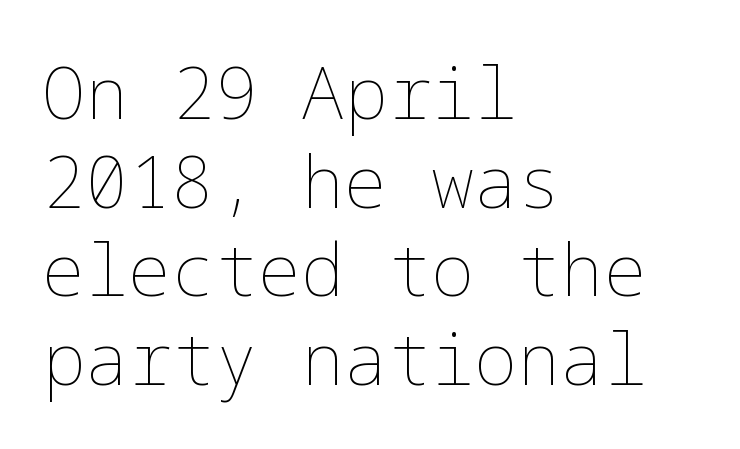
Letter spacing: default. Unbolded letterforms with no extra heft. Rendered with straight, roman letterforms. Where is the straight margin? On the left. Nobody drew a line under any word here.
